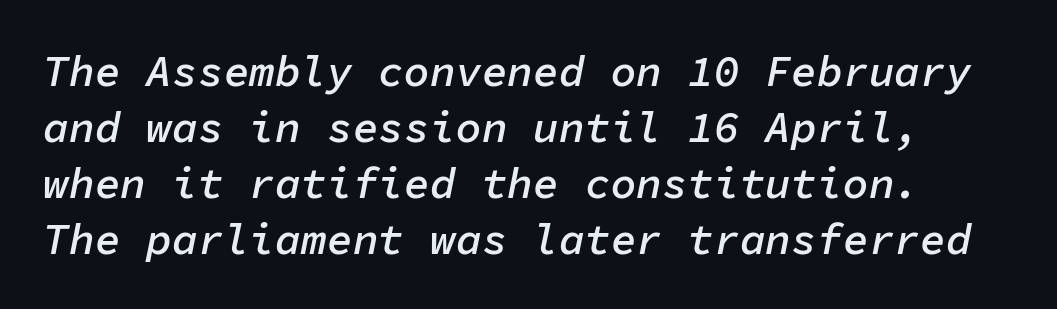
{"italic": "yes", "lean": "right", "slant_degrees": 11, "bold": "semi", "weight": "semibold", "width": "normal", "stroke_contrast": "low", "x_height": "medium", "monospaced": "yes", "underline": "no", "line_spacing": "normal", "line_spacing_ratio": 1.3, "letter_spacing": "normal", "letter_spacing_em": 0.0, "glyph_px": 43}
